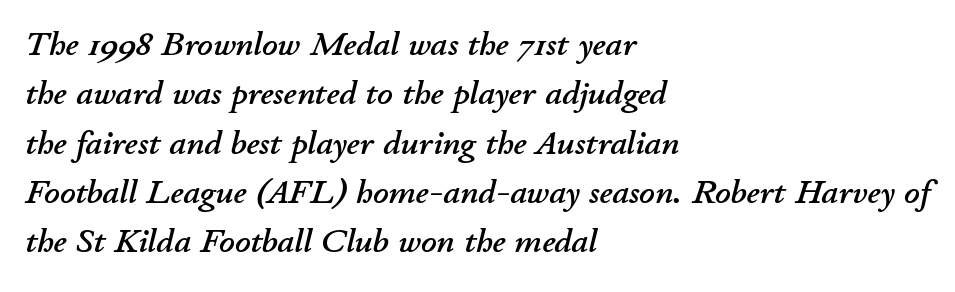
{"italic": "yes", "lean": "right", "slant_degrees": 11, "width": "normal", "stroke_contrast": "low", "x_height": "small", "monospaced": "no", "underline": "no", "align": "left", "line_spacing": "normal", "line_spacing_ratio": 1.45, "letter_spacing": "normal", "letter_spacing_em": 0.0, "glyph_px": 34}
